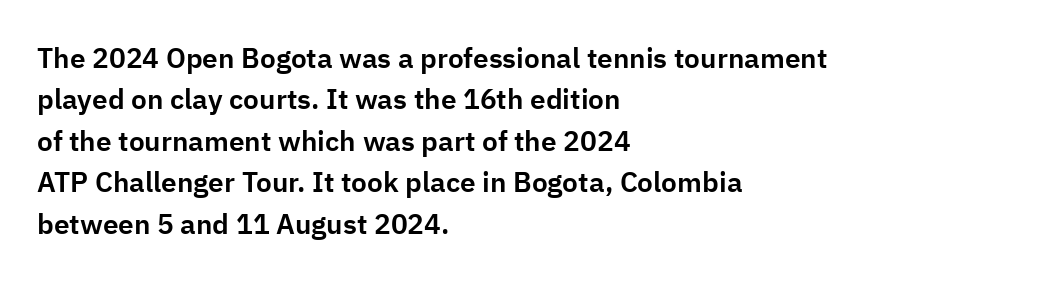
The image shows 28 px sans-serif type, upright; set left-aligned, normal line spacing (1.48x), normal letter spacing, not underlined; low stroke contrast and a medium x-height.
